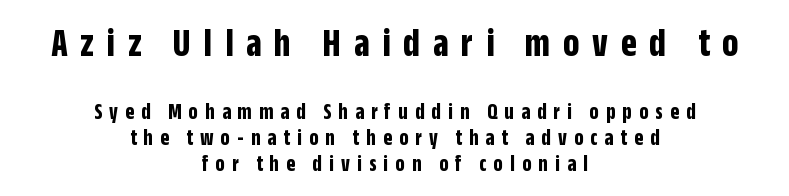
{"serif": "no", "italic": "no", "bold": "yes", "weight": "bold", "width": "condensed", "stroke_contrast": "low", "x_height": "large", "monospaced": "no", "underline": "no", "align": "center", "line_spacing": "tight", "line_spacing_ratio": 1.13, "letter_spacing": "wide", "letter_spacing_em": 0.31, "larger_block": "first", "size_ratio": 1.78, "glyph_px": 41}
